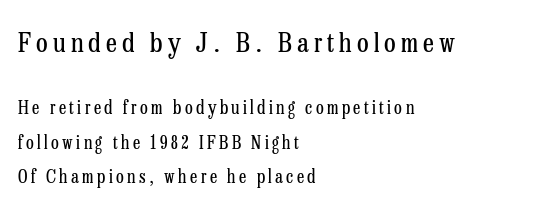
Q: Is the text bold? A: No.
Q: Is the text italic (slanted)? A: No, it is upright.
Q: Is the text underlined? A: No.
Q: How is the paragraph aligned? A: Left-aligned.
Q: Is the spacing between lines tight, normal or loose? A: Loose.
Q: Which block of text is set in a larger size, the first (top) or the second (bottom)? A: The first (top) one.
